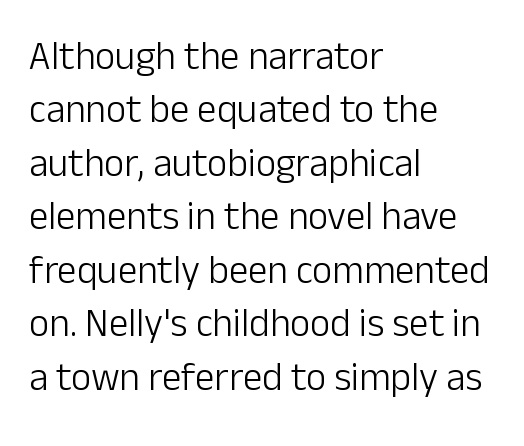
{"serif": "no", "italic": "no", "bold": "no", "weight": "light", "width": "normal", "stroke_contrast": "low", "x_height": "medium", "monospaced": "no", "underline": "no", "align": "left", "line_spacing": "normal", "line_spacing_ratio": 1.37, "letter_spacing": "normal", "letter_spacing_em": 0.0, "glyph_px": 39}
